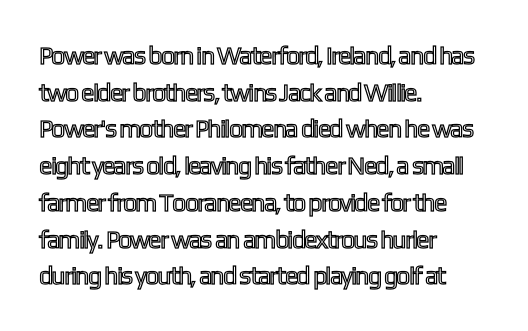
Q: Is the text italic (slanted)? A: No, it is upright.
Q: Is the text underlined? A: No.
Q: How is the paragraph aligned? A: Left-aligned.
Q: Is the spacing between letters normal or unusually wide? A: Normal.
Q: Is the spacing between lines tight, normal or loose? A: Normal.
